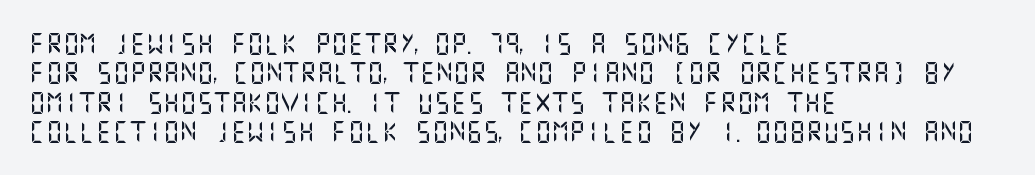
{"italic": "no", "underline": "no", "align": "left", "line_spacing": "normal", "line_spacing_ratio": 1.4, "letter_spacing": "normal", "letter_spacing_em": 0.0, "glyph_px": 21}
